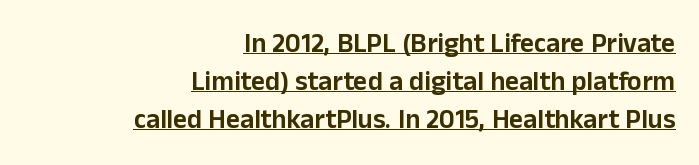
No italicization has been applied; the sample stays upright. The vertical gap from one line to the next is medium. In designer terms, the underline attribute is active on this setting. The text block is weighted toward the right margin, trailing off unevenly leftward. Look at the tracking — it's just the regular setting, nothing added.
